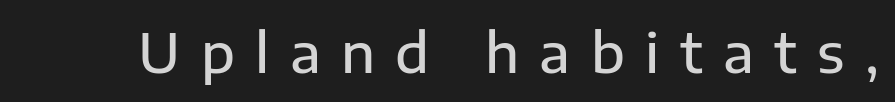
The image shows 55 px sans-serif type, upright; set unusually wide letter spacing (+0.37 em), not underlined; low stroke contrast and a medium x-height.
